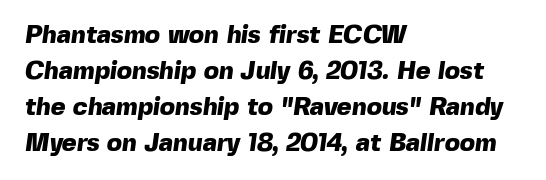
{"bold": "yes", "underline": "no", "align": "left", "line_spacing": "normal", "line_spacing_ratio": 1.44, "letter_spacing": "normal", "letter_spacing_em": 0.0, "glyph_px": 25}
